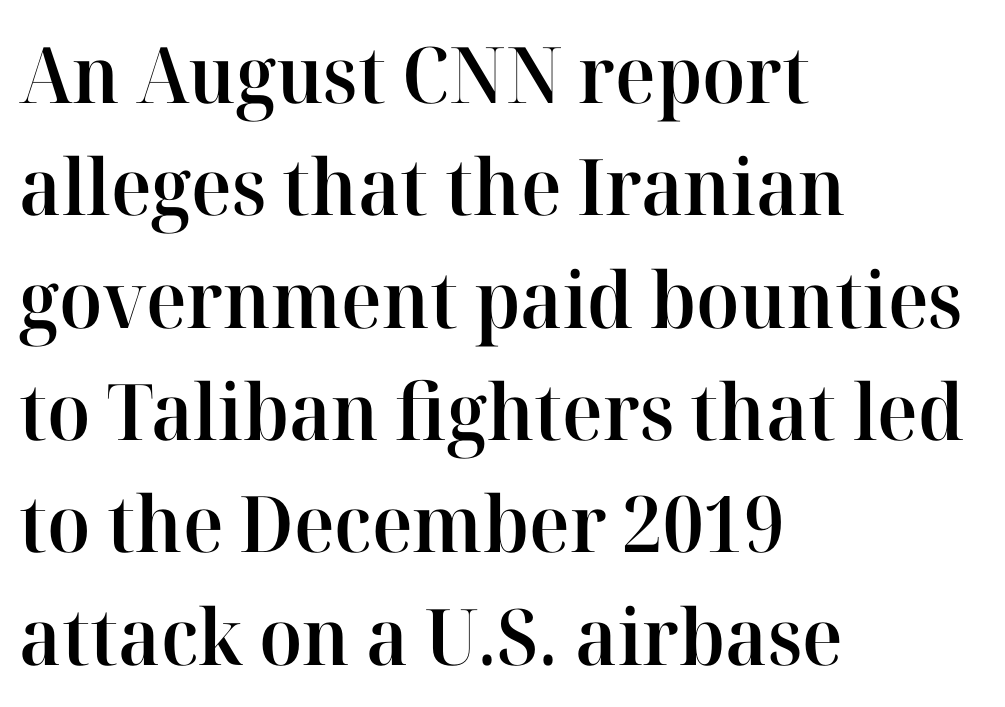
{"serif": "yes", "italic": "no", "bold": "semi", "weight": "semibold", "width": "normal", "stroke_contrast": "high", "x_height": "medium", "monospaced": "no", "underline": "no", "align": "left", "line_spacing": "normal", "line_spacing_ratio": 1.44, "letter_spacing": "normal", "letter_spacing_em": 0.0, "glyph_px": 78}
